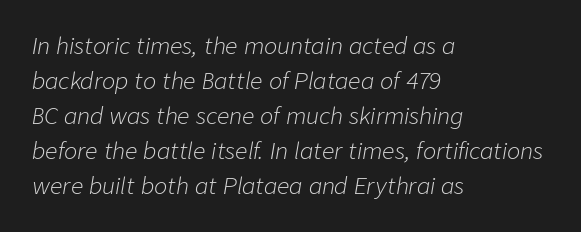
Q: Is the text bold? A: No.
Q: Is the text italic (slanted)? A: Yes, it leans right by about 9 degrees.
Q: Is the text underlined? A: No.
Q: How is the paragraph aligned? A: Left-aligned.
Q: Is the spacing between letters normal or unusually wide? A: Normal.
Q: Is the spacing between lines tight, normal or loose? A: Normal.
